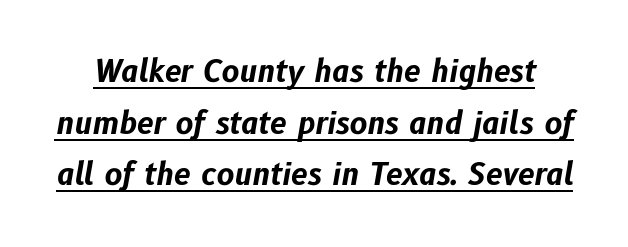
{"italic": "yes", "lean": "right", "slant_degrees": 10, "bold": "yes", "weight": "bold", "width": "normal", "stroke_contrast": "low", "x_height": "medium", "monospaced": "no", "underline": "yes", "line_spacing_ratio": 1.72, "letter_spacing": "normal", "letter_spacing_em": 0.0, "glyph_px": 30}
